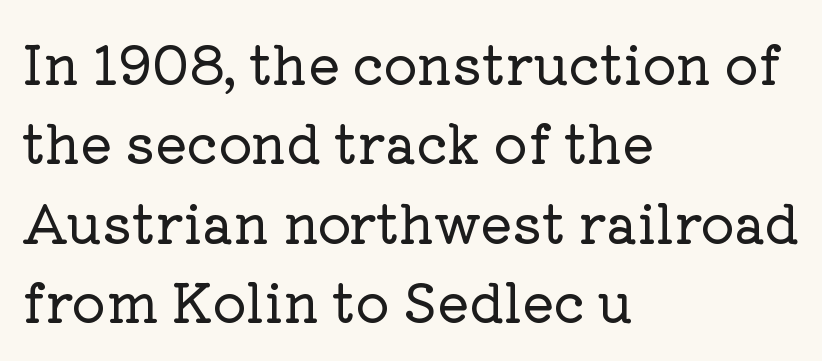
{"serif": "yes", "italic": "no", "width": "normal", "stroke_contrast": "low", "x_height": "medium", "monospaced": "no", "underline": "no", "align": "left", "line_spacing": "normal", "line_spacing_ratio": 1.5, "letter_spacing": "normal", "letter_spacing_em": 0.0, "glyph_px": 53}
